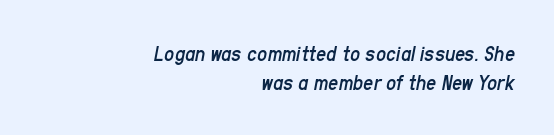
Q: Is the text bold? A: No.
Q: Is the text italic (slanted)? A: Yes, it leans right by about 11 degrees.
Q: Is the text underlined? A: No.
Q: How is the paragraph aligned? A: Right-aligned.
Q: Is the spacing between letters normal or unusually wide? A: Normal.
Q: Is the spacing between lines tight, normal or loose? A: Normal.
